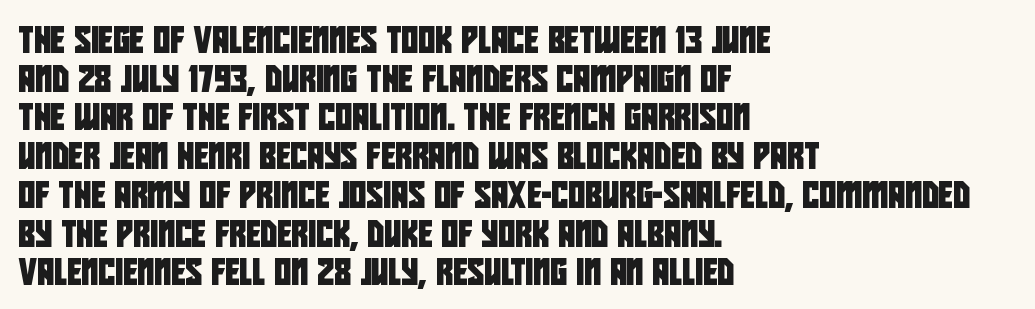
{"underline": "no", "align": "left", "line_spacing": "normal", "line_spacing_ratio": 1.49, "letter_spacing": "normal", "letter_spacing_em": 0.0, "glyph_px": 26}
